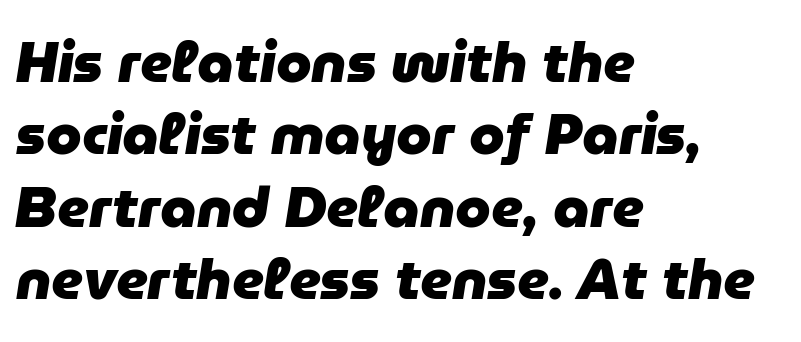
Slanted lettering throughout. This sample has the flowing, uneven cadence of proportional lettering. Baseline-to-baseline distance is the conventional proportion of letter height. Each line starts at the same left margin while the right side varies.
